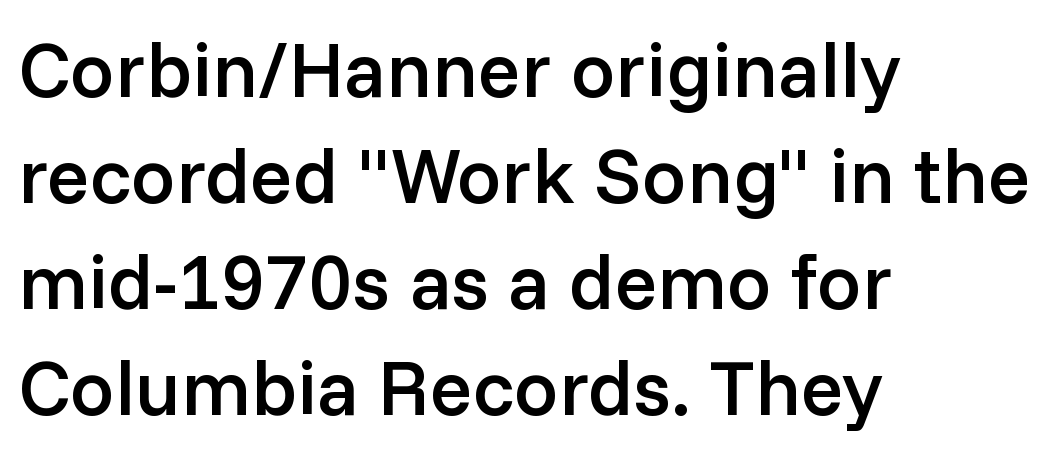
A classic flush-left, rag-right setting is used for this passage. Ascenders rise straight up at ninety degrees. The gap between lines stays unmarked. Characters follow at the spacing the type designer built in. A typesetter would call this proportional, since set widths differ per character.
